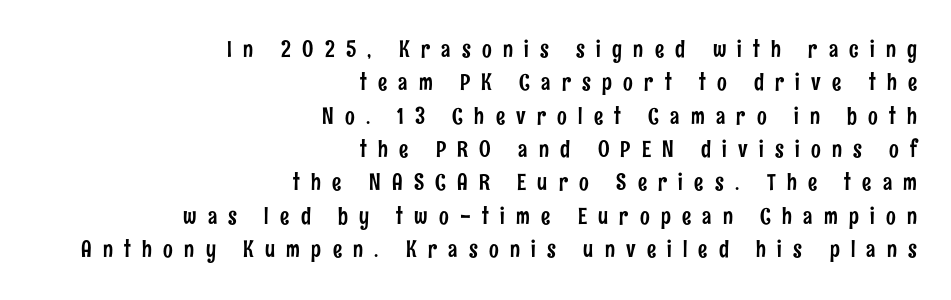
Q: Is the text italic (slanted)? A: No, it is upright.
Q: Is the text underlined? A: No.
Q: How is the paragraph aligned? A: Right-aligned.
Q: Is the spacing between letters normal or unusually wide? A: Unusually wide.
Q: Is the spacing between lines tight, normal or loose? A: Normal.
